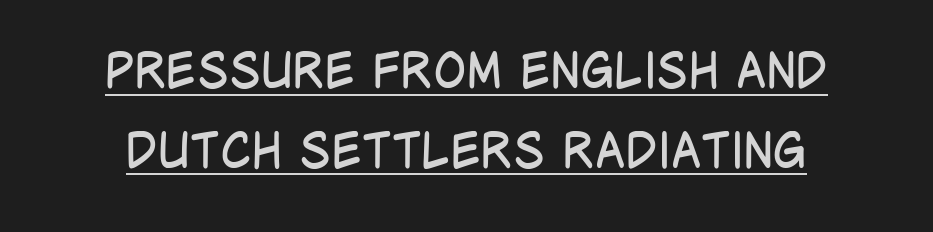
You could call the tracking neutral — neither tight nor loose. Stems here are at most as thick as an everyday book face. The lettering stays uniformly vertical, giving the passage a roman look. Each letter keeps its own natural width here, so spacing adapts to shape. The glyphs are accompanied by a horizontal stroke just below them. Look at the bottom of the vertical strokes: they stop flat, with no serifs.
